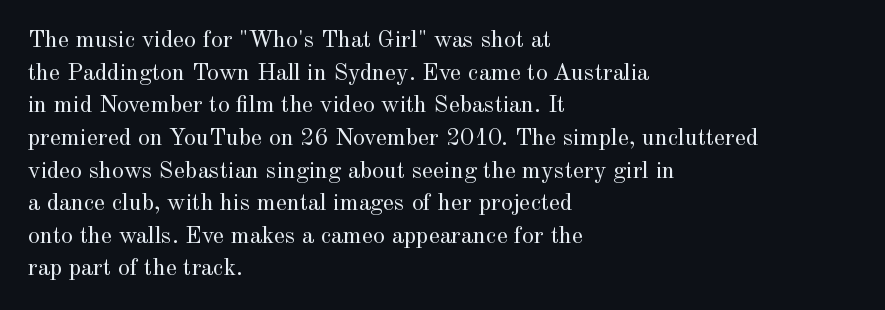
{"italic": "no", "bold": "no", "underline": "no", "align": "left", "line_spacing": "normal", "line_spacing_ratio": 1.36, "letter_spacing": "normal", "letter_spacing_em": 0.0, "glyph_px": 24}
